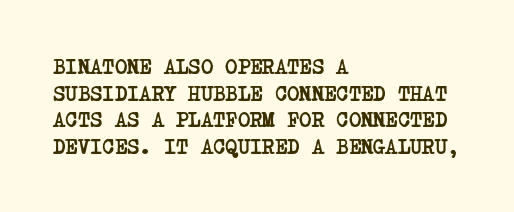
Q: Is the text bold? A: Yes.
Q: Is the text underlined? A: No.
Q: How is the paragraph aligned? A: Left-aligned.
Q: Is the spacing between letters normal or unusually wide? A: Normal.
Q: Is the spacing between lines tight, normal or loose? A: Normal.
